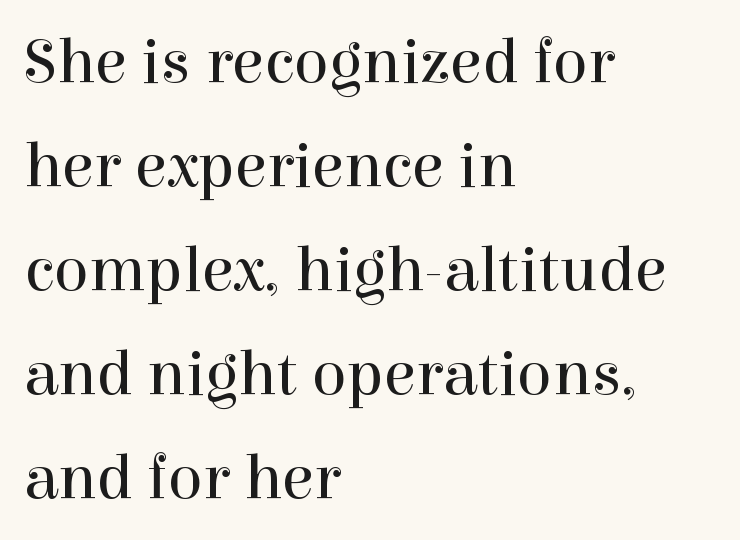
The image shows 65 px regular-weight serif type, upright; set left-aligned, normal line spacing (1.6x), normal letter spacing, not underlined; high stroke contrast and a medium x-height.
